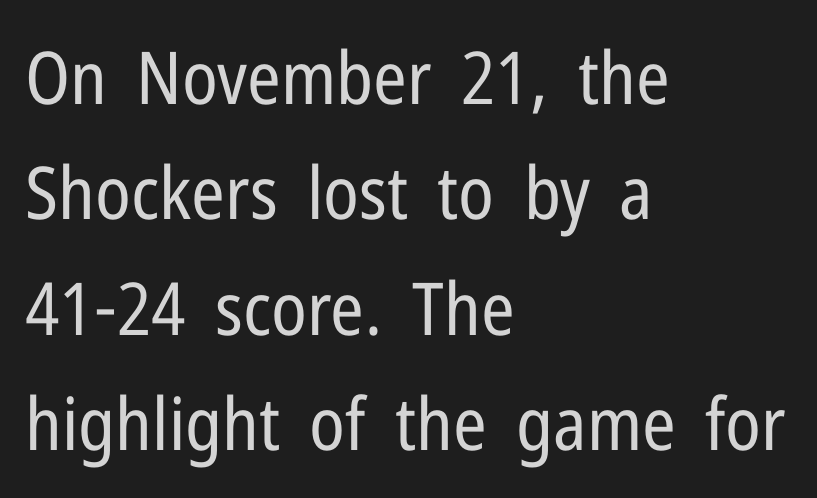
{"serif": "no", "italic": "no", "bold": "no", "weight": "regular", "width": "condensed", "stroke_contrast": "low", "x_height": "medium", "monospaced": "no", "underline": "no", "align": "left", "line_spacing": "normal", "line_spacing_ratio": 1.58, "letter_spacing": "normal", "letter_spacing_em": 0.0, "glyph_px": 73}
